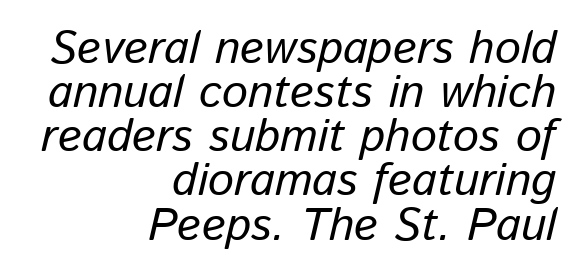
You could barely slide anything between these rows. Does the lettering tilt? It does — this is italic. Quick note: underline off. The face used here is proportionally spaced, like ordinary book or web type.
